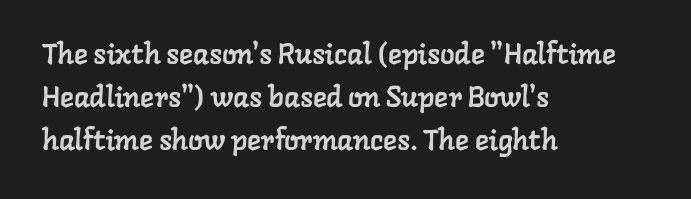
The image shows 29 px serif type; set left-aligned, normal line spacing (1.49x), normal letter spacing, not underlined; low stroke contrast and a medium x-height.
